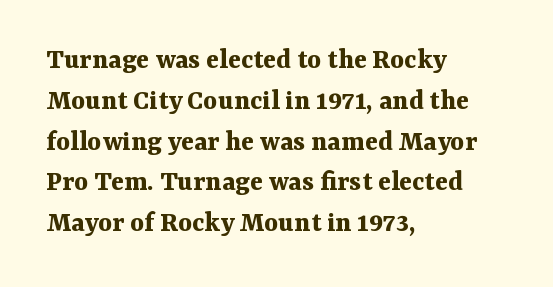
Looks like regular typesetting: each glyph gets only the width it needs. Alignment: flush left. Caption: standard tracking, unaltered. Evenly set lines give the paragraph a standard silhouette.
